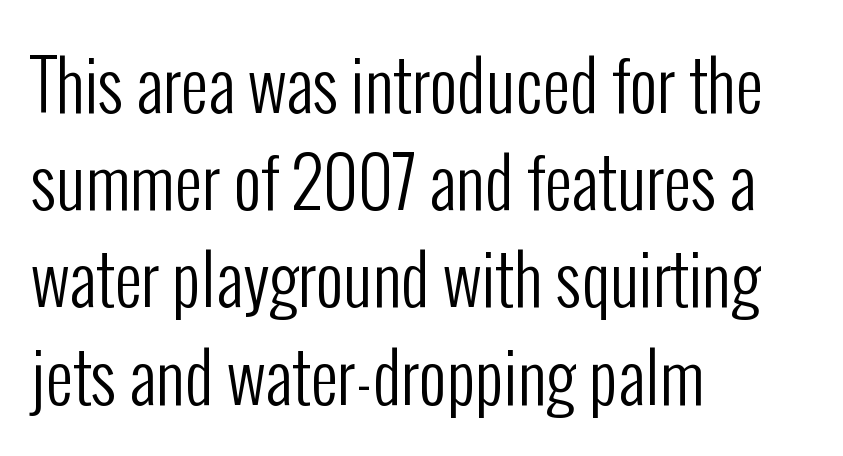
Observe the ordinary spacing: letters are neighbours, not strangers. Interline gaps are of average width in this sample. Notice how the stems are strictly vertical — no italics here. Has an underline been added? It has not. This sample has the flowing, uneven cadence of proportional lettering.
